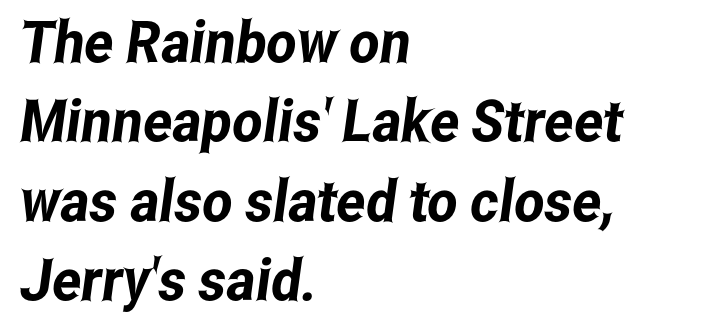
Q: Is the typeface a serif or a sans-serif typeface? A: Sans-serif.
Q: Is the text underlined? A: No.
Q: How is the paragraph aligned? A: Left-aligned.
Q: Is the spacing between letters normal or unusually wide? A: Normal.
Q: Is the spacing between lines tight, normal or loose? A: Normal.
Q: Width (condensed, normal, or wide)? A: Condensed.
Q: Stroke contrast? A: Low.
Q: x-height? A: Medium.
Q: Monospaced? A: No.
